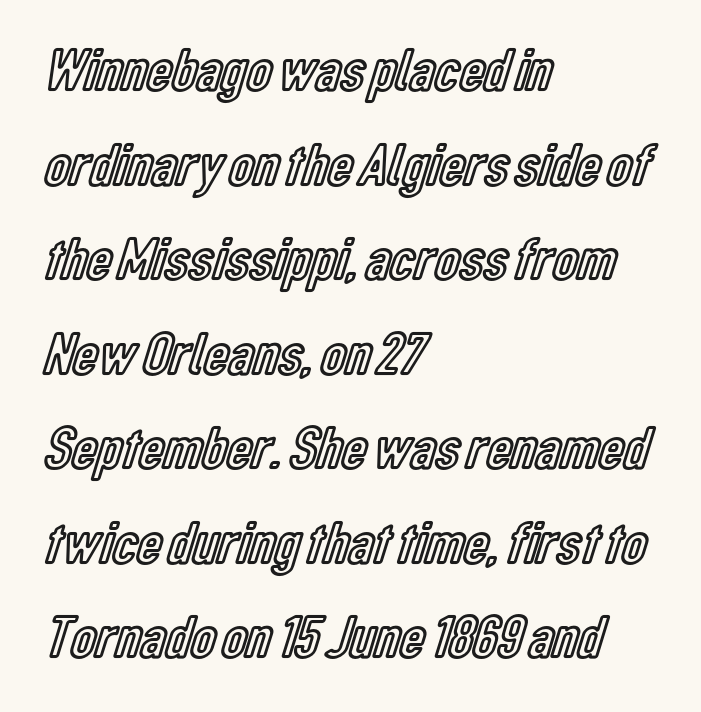
The image shows 61 px condensed type; set left-aligned, normal line spacing (1.55x), normal letter spacing, not underlined; a medium x-height.
